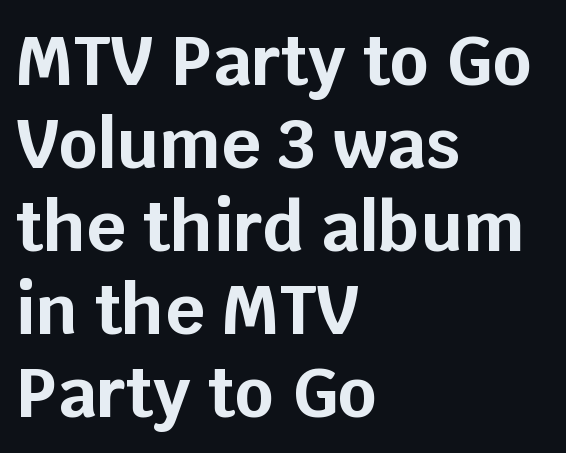
{"serif": "no", "italic": "no", "bold": "yes", "weight": "bold", "width": "normal", "stroke_contrast": "low", "x_height": "large", "monospaced": "no", "underline": "no", "align": "left", "line_spacing_ratio": 1.22, "letter_spacing": "normal", "letter_spacing_em": 0.0, "glyph_px": 68}
